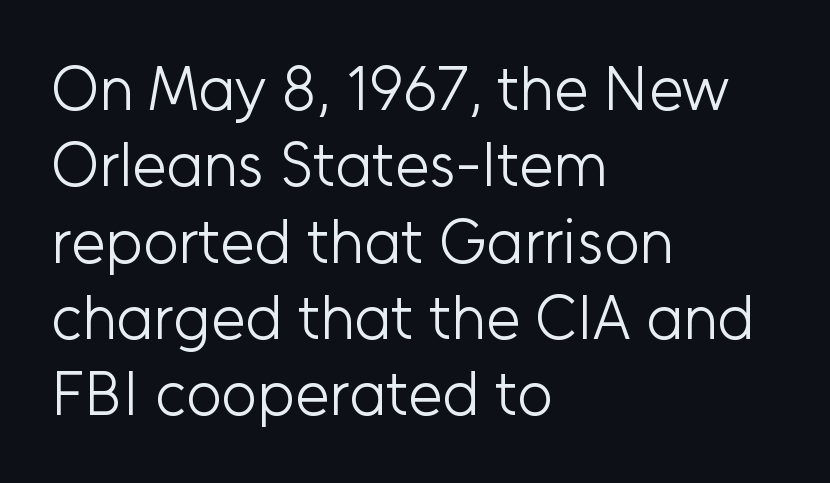
{"serif": "no", "italic": "no", "bold": "no", "weight": "light", "width": "normal", "stroke_contrast": "low", "x_height": "medium", "monospaced": "no", "underline": "no", "align": "left", "line_spacing_ratio": 1.23, "letter_spacing": "normal", "letter_spacing_em": 0.0, "glyph_px": 62}
